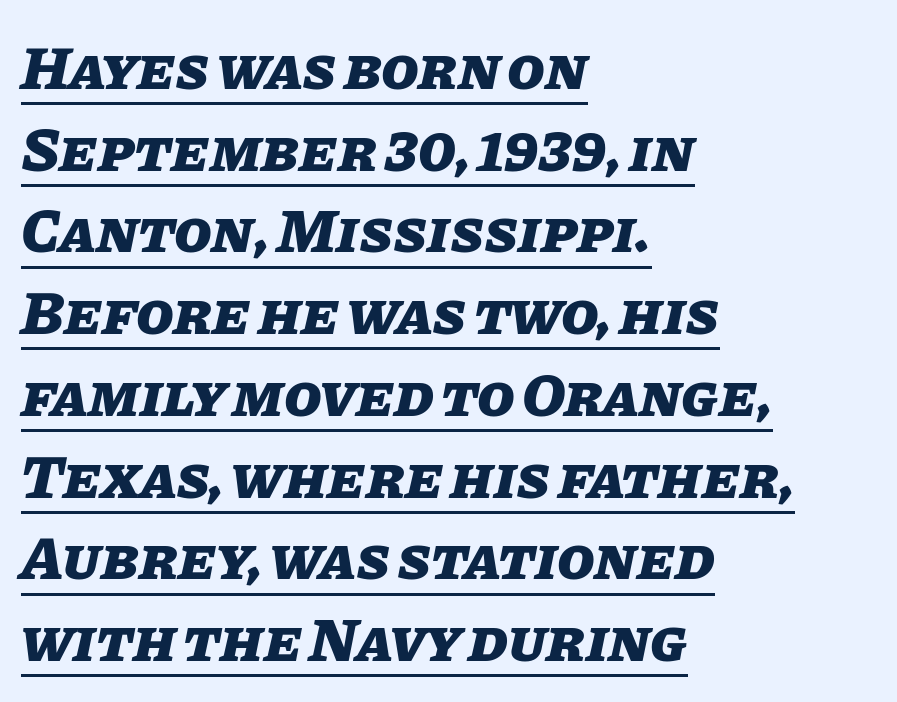
Q: Is the text bold? A: Yes.
Q: Is the text italic (slanted)? A: Yes, it leans right by about 11 degrees.
Q: Is the text underlined? A: Yes.
Q: How is the paragraph aligned? A: Left-aligned.
Q: Is the spacing between letters normal or unusually wide? A: Normal.
Q: Is the spacing between lines tight, normal or loose? A: Normal.
Q: Width (condensed, normal, or wide)? A: Normal.
Q: Stroke contrast? A: Low.
Q: x-height? A: Large.
Q: Monospaced? A: No.
